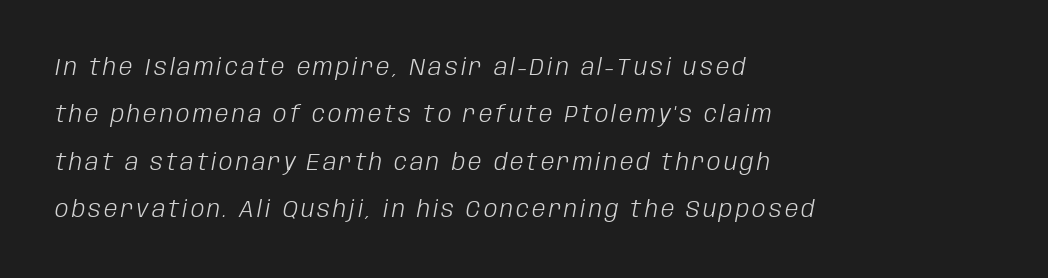
Just letters on the line, the space beneath them empty. Vertical spacing — loose. Typeset ragged right — the left edge is the straight one. Every character sits at an angle, as italics do. On a weight scale, this lands at 450 or below.
